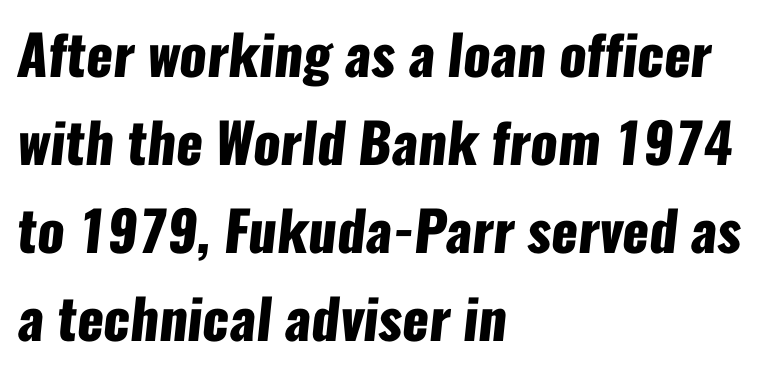
You could not count columns in this text — the font is proportionally spaced. Every letter is thick-stroked: bold, no question. The gaps between neighbouring characters are ordinary and unremarkable. Line spacing here is normal. Which margin do the lines hug? The left one — the right edge is uneven.
